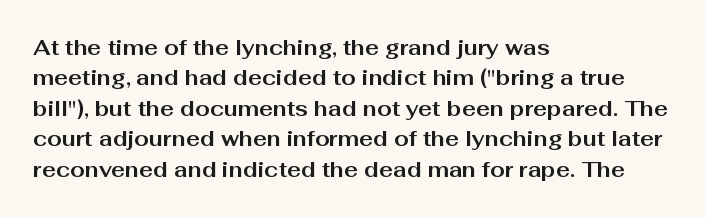
Q: Is the text bold? A: Yes.
Q: Is the text italic (slanted)? A: No, it is upright.
Q: Is the text underlined? A: No.
Q: How is the paragraph aligned? A: Left-aligned.
Q: Is the spacing between letters normal or unusually wide? A: Normal.
Q: Is the spacing between lines tight, normal or loose? A: Normal.
